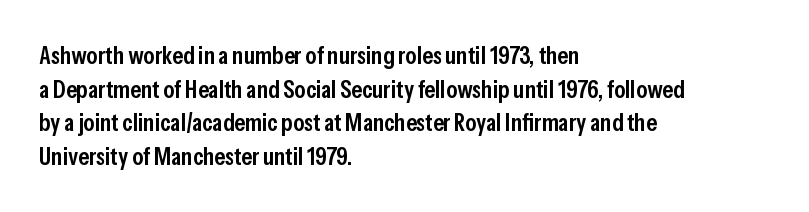
The image shows 25 px text type, upright; set left-aligned, normal line spacing (1.35x), normal letter spacing, not underlined.
